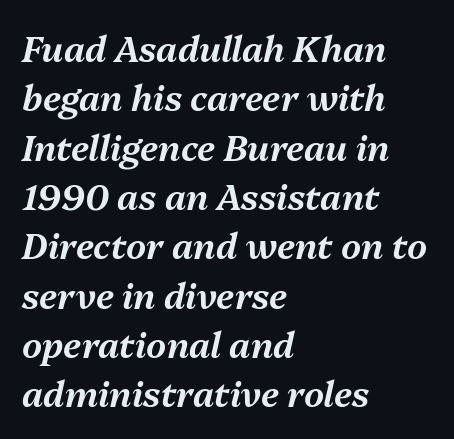
{"italic": "yes", "lean": "right", "slant_degrees": 13, "width": "normal", "stroke_contrast": "medium", "x_height": "medium", "monospaced": "no", "underline": "no", "align": "left", "line_spacing": "normal", "line_spacing_ratio": 1.41, "letter_spacing": "normal", "letter_spacing_em": 0.0, "glyph_px": 35}
